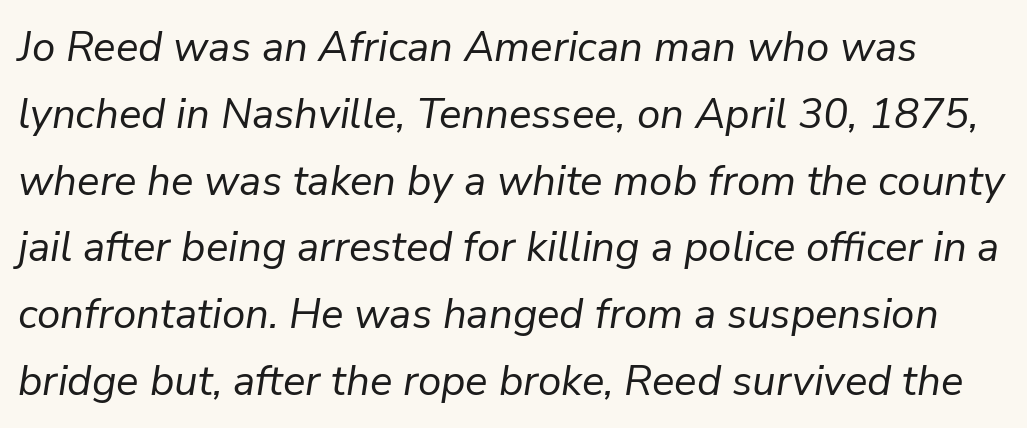
The image shows 42 px regular-weight type, italic (leaning right); set normal line spacing (1.59x), normal letter spacing, not underlined; low stroke contrast and a medium x-height.
